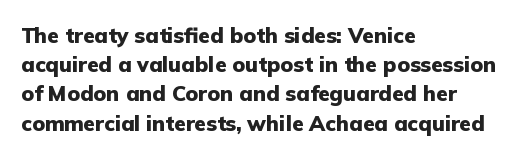
Q: Is the text bold? A: Yes.
Q: Is the text italic (slanted)? A: No, it is upright.
Q: Is the text underlined? A: No.
Q: How is the paragraph aligned? A: Left-aligned.
Q: Is the spacing between letters normal or unusually wide? A: Normal.
Q: Is the spacing between lines tight, normal or loose? A: Normal.
